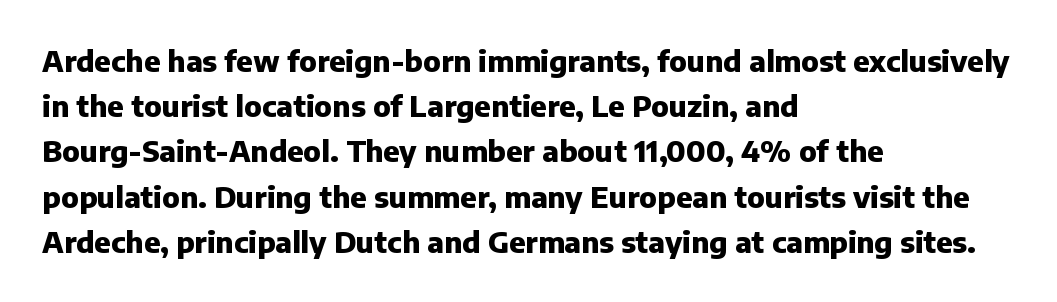
Leading matches the norm, producing a regular column. In CSS terms this would be text-align: left. Does the lettering tilt? It doesn't — this is upright. Unlike a traditional serif, this face leaves its strokes unadorned. These lines keep a tight, regular rhythm from letter to letter. The rendering uses a bold face; every stroke is thick and dark.
